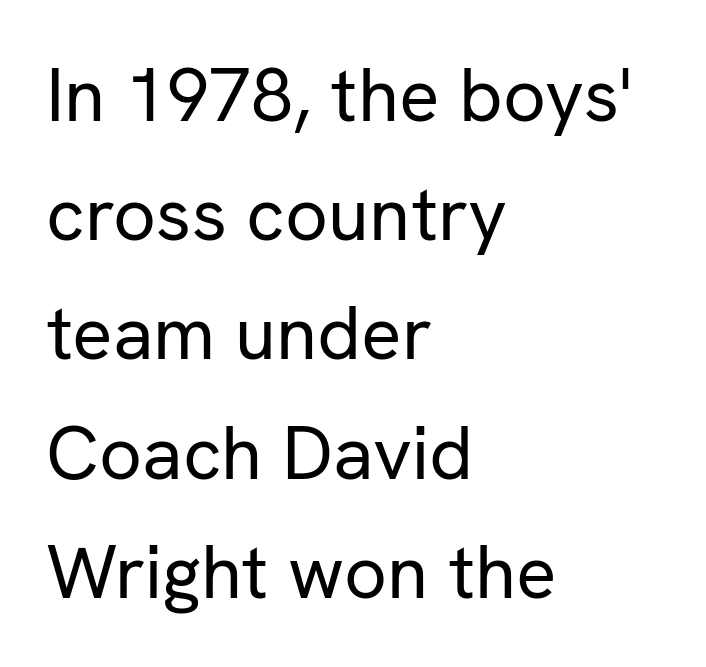
{"serif": "no", "italic": "no", "bold": "no", "weight": "regular", "width": "normal", "stroke_contrast": "low", "x_height": "medium", "monospaced": "no", "underline": "no", "align": "left", "line_spacing": "normal", "line_spacing_ratio": 1.59, "letter_spacing": "normal", "letter_spacing_em": 0.0, "glyph_px": 75}
